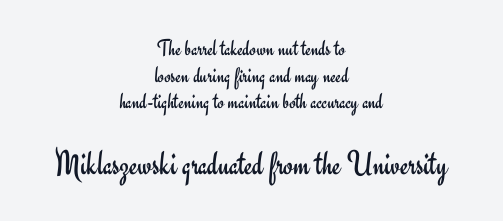
The image shows 35 px regular-weight sans-serif type; set centered, line spacing 1.16x, normal letter spacing, not underlined; the second (bottom) block is 1.52x larger; low stroke contrast and a small x-height.
